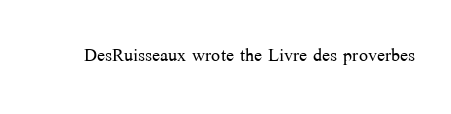
{"italic": "no", "bold": "no", "underline": "no", "letter_spacing": "normal", "letter_spacing_em": 0.0, "glyph_px": 24}
